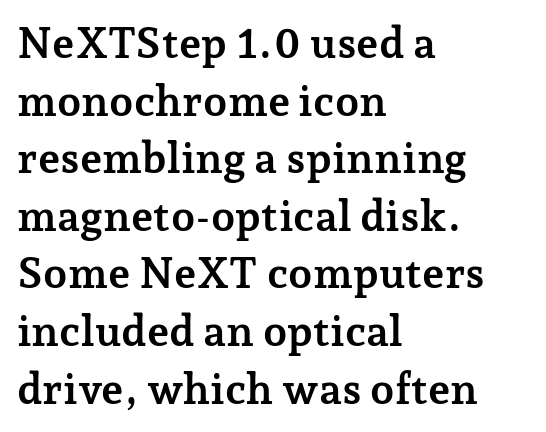
In terms of letterform style, serifs are clearly present. The specimen reads as upright at a glance. Descenders hang freely into open space. These lines keep a tight, regular rhythm from letter to letter. This sample has the flowing, uneven cadence of proportional lettering. Horizontal bands of white between lines are of average thickness.
